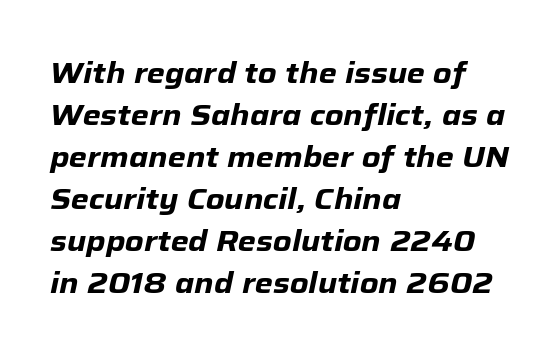
The image shows 29 px heavy type, italic (leaning right); set left-aligned, normal line spacing (1.45x), normal letter spacing, not underlined; low stroke contrast and a medium x-height.
